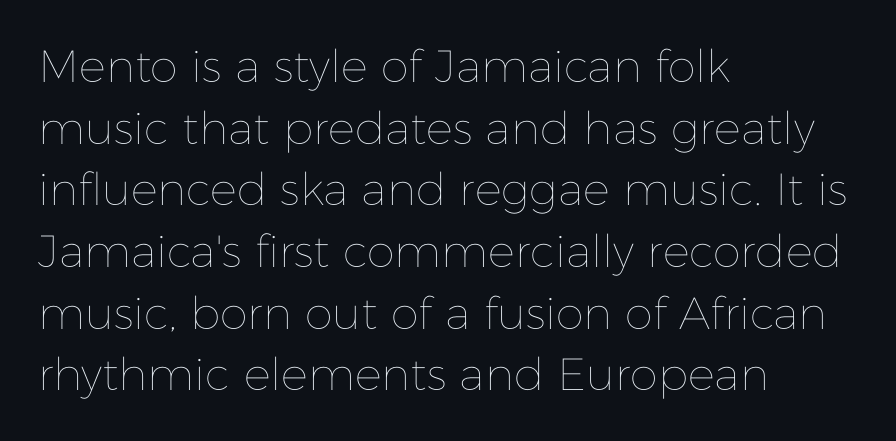
{"italic": "no", "bold": "no", "weight": "thin", "width": "normal", "stroke_contrast": "low", "x_height": "medium", "monospaced": "no", "underline": "no", "align": "left", "line_spacing": "normal", "line_spacing_ratio": 1.37, "letter_spacing": "normal", "letter_spacing_em": 0.0, "glyph_px": 45}
